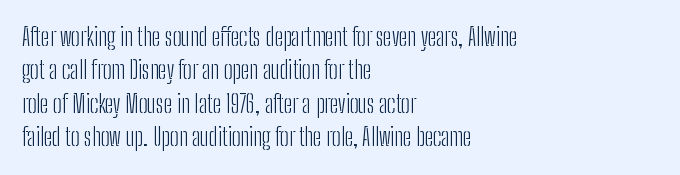
{"italic": "no", "bold": "no", "underline": "no", "align": "left", "line_spacing": "normal", "line_spacing_ratio": 1.39, "letter_spacing": "normal", "letter_spacing_em": 0.0, "glyph_px": 24}
